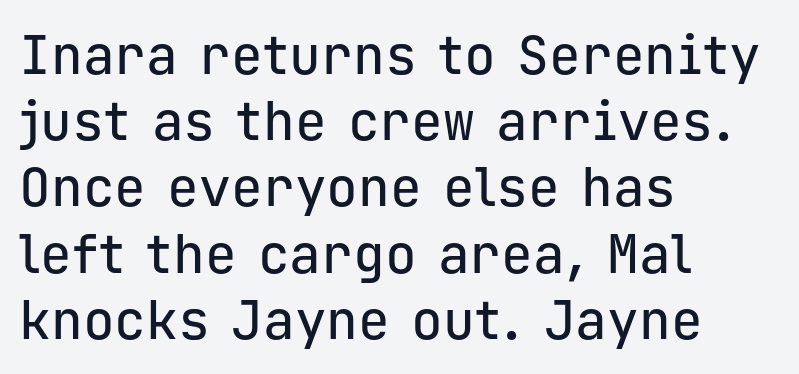
Q: Is the text italic (slanted)? A: No, it is upright.
Q: Is the typeface a serif or a sans-serif typeface? A: Sans-serif.
Q: Is the text underlined? A: No.
Q: How is the paragraph aligned? A: Left-aligned.
Q: Is the spacing between letters normal or unusually wide? A: Normal.
Q: Is the spacing between lines tight, normal or loose? A: Normal.
Q: Width (condensed, normal, or wide)? A: Normal.
Q: Stroke contrast? A: Low.
Q: x-height? A: Medium.
Q: Monospaced? A: Yes.
